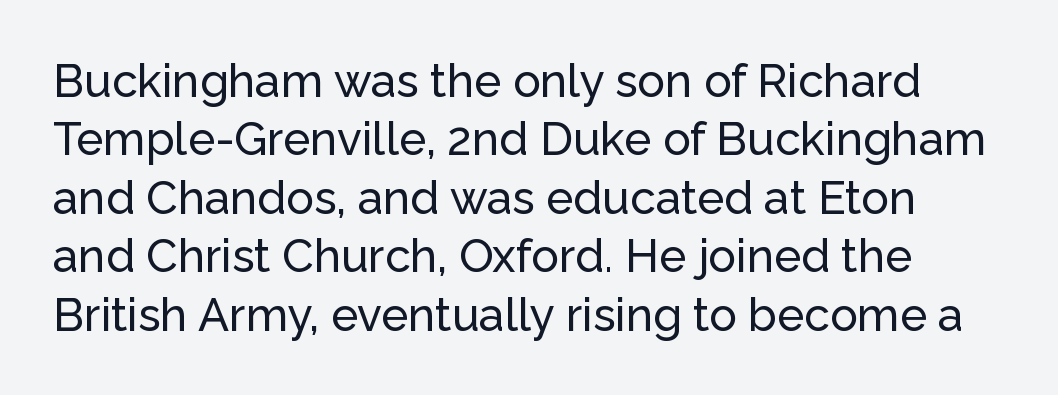
Q: Is the text italic (slanted)? A: No, it is upright.
Q: Is the typeface a serif or a sans-serif typeface? A: Sans-serif.
Q: Is the text underlined? A: No.
Q: Is the spacing between letters normal or unusually wide? A: Normal.
Q: Is the spacing between lines tight, normal or loose? A: Normal.
Q: Width (condensed, normal, or wide)? A: Normal.
Q: Stroke contrast? A: Low.
Q: x-height? A: Medium.
Q: Monospaced? A: No.
